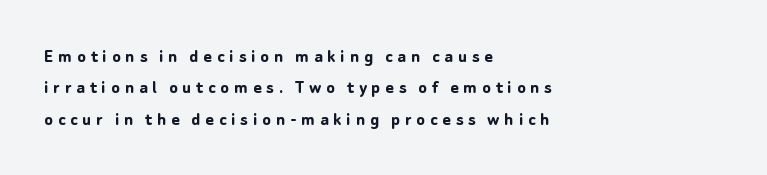
Tracking here is generous; glyphs stand well apart from one another. A normal amount of white space separates one row of letters from the next. Set as a true bold cut, around the 700 mark. In terms of posture, this sample is upright. A student would call this left alignment; a typographer would say flush left, rag right.
